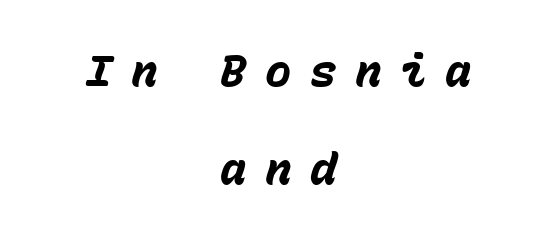
The image shows 44 px heavy type, italic (leaning right), monospaced; set centered, loose line spacing (2.22x), unusually wide letter spacing (+0.42 em), not underlined; low stroke contrast and a medium x-height.
